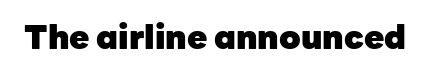
The letters advance in unequal steps, a hallmark of proportional type. Serifs: no, the terminals of the letterforms are clean. The lettering stays uniformly vertical, giving the passage a roman look. How are the letters spaced? Ordinarily, with no added tracking. Only glyphs here, with clear space below each row.
